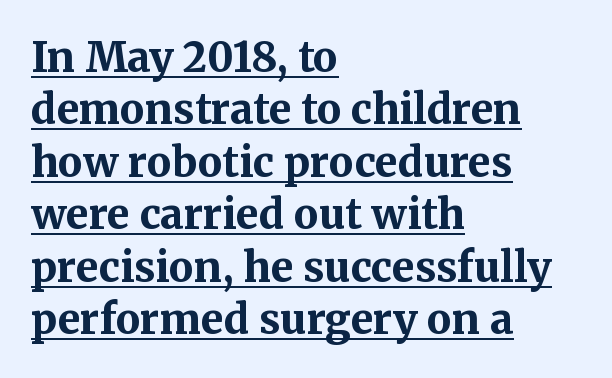
Q: Is the text bold? A: Yes.
Q: Is the text italic (slanted)? A: No, it is upright.
Q: Is the typeface a serif or a sans-serif typeface? A: Serif.
Q: Is the text underlined? A: Yes.
Q: How is the paragraph aligned? A: Left-aligned.
Q: Is the spacing between letters normal or unusually wide? A: Normal.
Q: Is the spacing between lines tight, normal or loose? A: Normal.
Q: Width (condensed, normal, or wide)? A: Normal.
Q: Stroke contrast? A: Medium.
Q: x-height? A: Medium.
Q: Monospaced? A: No.
